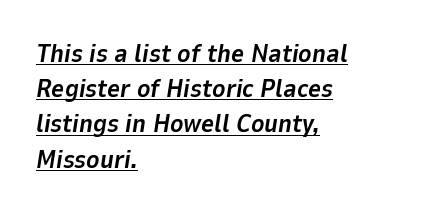
{"italic": "yes", "lean": "right", "slant_degrees": 9, "bold": "yes", "underline": "yes", "align": "left", "line_spacing": "normal", "line_spacing_ratio": 1.41, "letter_spacing": "normal", "letter_spacing_em": 0.0, "glyph_px": 25}
